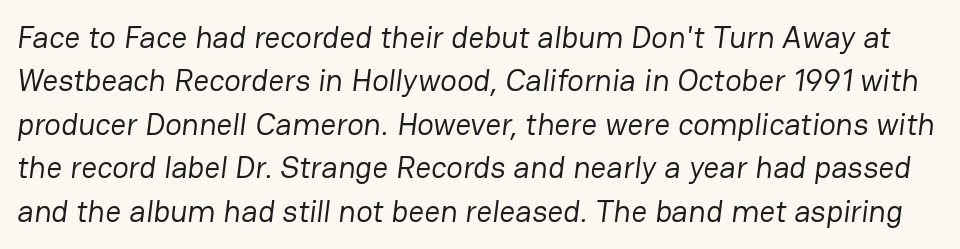
Q: Is the text bold? A: No.
Q: Is the typeface a serif or a sans-serif typeface? A: Sans-serif.
Q: Is the text underlined? A: No.
Q: Is the spacing between letters normal or unusually wide? A: Normal.
Q: Is the spacing between lines tight, normal or loose? A: Normal.
Q: Width (condensed, normal, or wide)? A: Normal.
Q: Stroke contrast? A: Low.
Q: x-height? A: Medium.
Q: Monospaced? A: No.
